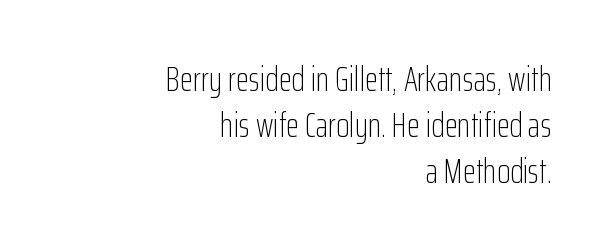
Q: Is the text bold? A: No.
Q: Is the text italic (slanted)? A: No, it is upright.
Q: Is the typeface a serif or a sans-serif typeface? A: Sans-serif.
Q: Is the text underlined? A: No.
Q: How is the paragraph aligned? A: Right-aligned.
Q: Is the spacing between letters normal or unusually wide? A: Normal.
Q: Is the spacing between lines tight, normal or loose? A: Normal.
Q: Width (condensed, normal, or wide)? A: Condensed.
Q: Stroke contrast? A: Low.
Q: x-height? A: Medium.
Q: Monospaced? A: No.
